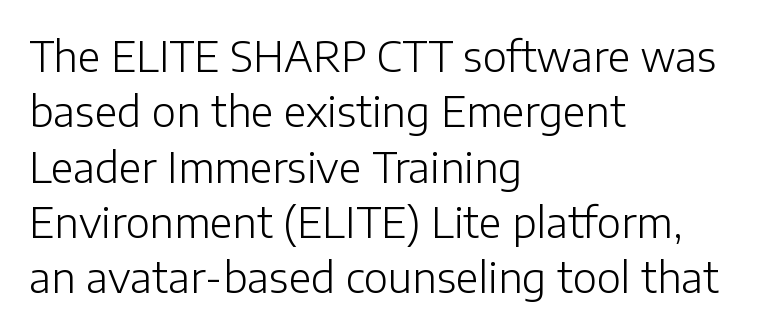
{"serif": "no", "italic": "no", "bold": "no", "weight": "light", "width": "normal", "stroke_contrast": "low", "x_height": "medium", "monospaced": "no", "underline": "no", "align": "left", "line_spacing": "normal", "line_spacing_ratio": 1.35, "letter_spacing": "normal", "letter_spacing_em": 0.0, "glyph_px": 41}
